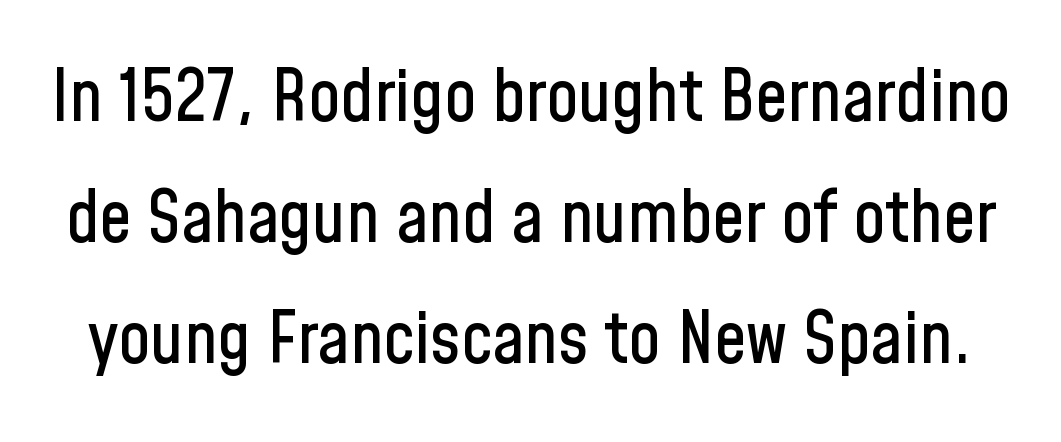
{"serif": "no", "italic": "no", "width": "condensed", "stroke_contrast": "low", "x_height": "medium", "monospaced": "no", "underline": "no", "line_spacing": "normal", "line_spacing_ratio": 1.68, "letter_spacing": "normal", "letter_spacing_em": 0.0, "glyph_px": 72}
